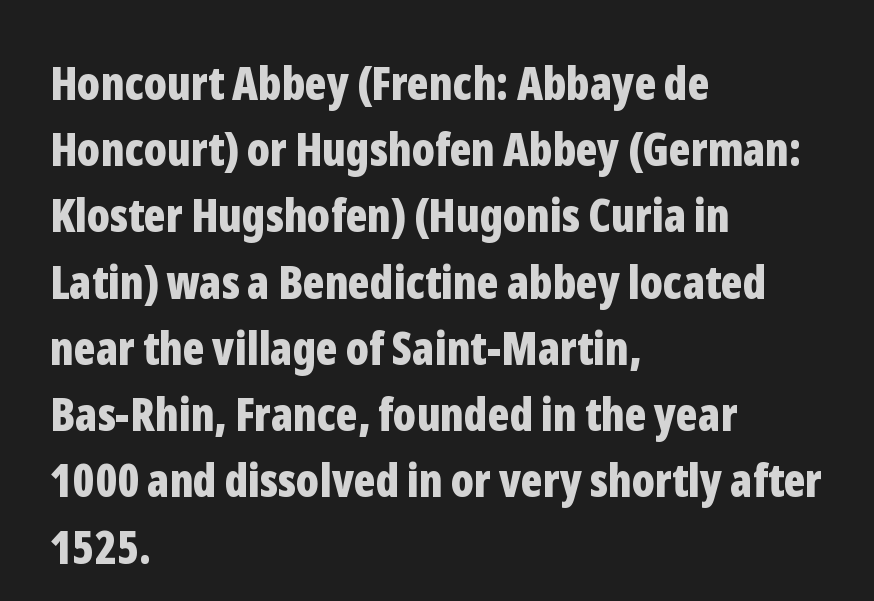
Q: Is the text bold? A: Yes.
Q: Is the text italic (slanted)? A: No, it is upright.
Q: Is the typeface a serif or a sans-serif typeface? A: Sans-serif.
Q: Is the text underlined? A: No.
Q: How is the paragraph aligned? A: Left-aligned.
Q: Is the spacing between letters normal or unusually wide? A: Normal.
Q: Is the spacing between lines tight, normal or loose? A: Normal.
Q: Width (condensed, normal, or wide)? A: Condensed.
Q: Stroke contrast? A: Low.
Q: x-height? A: Medium.
Q: Monospaced? A: No.
